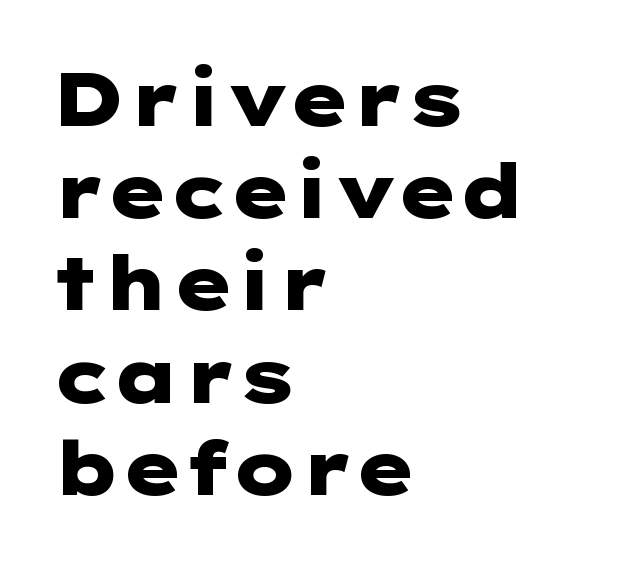
{"serif": "no", "italic": "no", "bold": "yes", "weight": "heavy", "width": "wide", "stroke_contrast": "low", "x_height": "medium", "underline": "no", "align": "left", "line_spacing_ratio": 1.23, "letter_spacing": "normal", "letter_spacing_em": 0.0, "glyph_px": 75}
